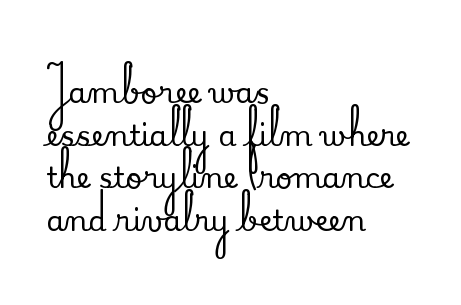
The image shows 29 px serif type, upright; set left-aligned, normal line spacing (1.47x), normal letter spacing, not underlined; medium stroke contrast and a small x-height.
